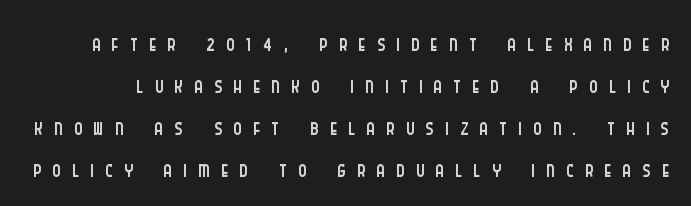
The image shows 32 px light, condensed sans-serif type, upright; set normal line spacing (1.31x), unusually wide letter spacing (+0.35 em), not underlined; low stroke contrast and a large x-height.
